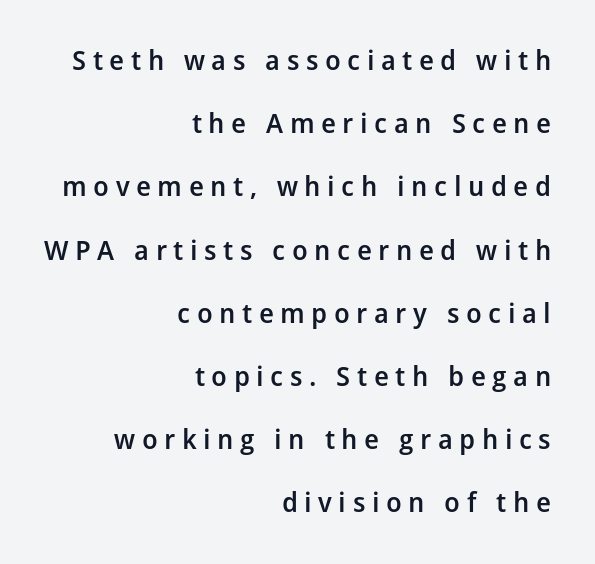
What's the leading like? Stretched, with rows far apart. You could only call the tracking loose — the letters float apart. Heft: intermediate — a semibold. Descenders hang freely into open space. Vertical strokes here are truly vertical. Teacher's note: observe the even right margin — that is flush-right alignment.
